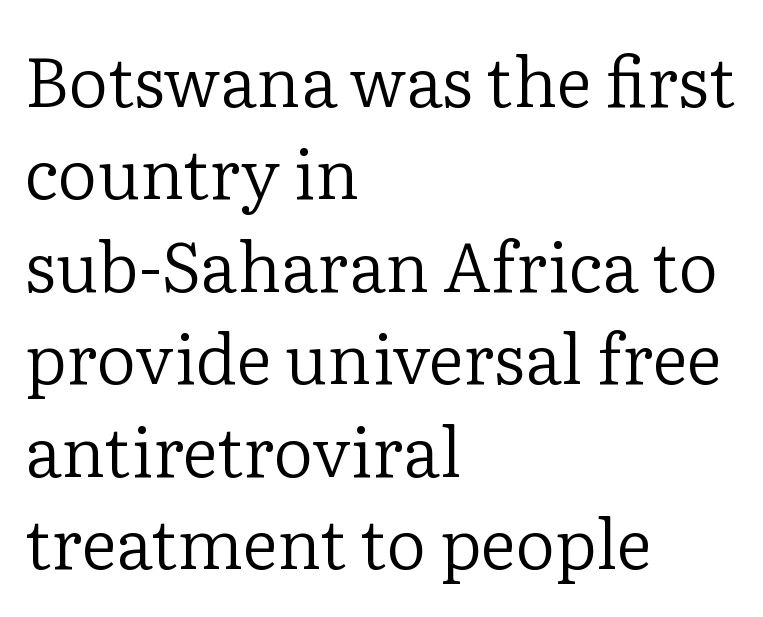
Q: Is the text bold? A: No.
Q: Is the text italic (slanted)? A: No, it is upright.
Q: Is the typeface a serif or a sans-serif typeface? A: Serif.
Q: Is the text underlined? A: No.
Q: How is the paragraph aligned? A: Left-aligned.
Q: Is the spacing between letters normal or unusually wide? A: Normal.
Q: Is the spacing between lines tight, normal or loose? A: Normal.
Q: Width (condensed, normal, or wide)? A: Normal.
Q: Stroke contrast? A: Low.
Q: x-height? A: Medium.
Q: Monospaced? A: No.
